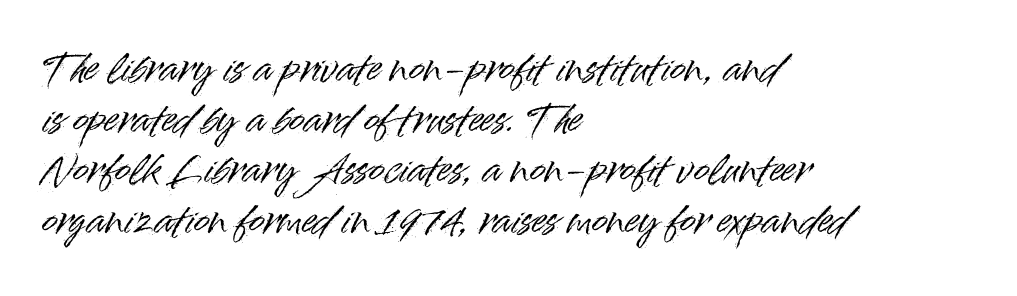
Q: Is the text italic (slanted)? A: Yes.
Q: Is the typeface a serif or a sans-serif typeface? A: Sans-serif.
Q: Is the text underlined? A: No.
Q: How is the paragraph aligned? A: Left-aligned.
Q: Is the spacing between letters normal or unusually wide? A: Normal.
Q: Is the spacing between lines tight, normal or loose? A: Normal.
Q: Width (condensed, normal, or wide)? A: Normal.
Q: Stroke contrast? A: High.
Q: x-height? A: Small.
Q: Monospaced? A: No.
